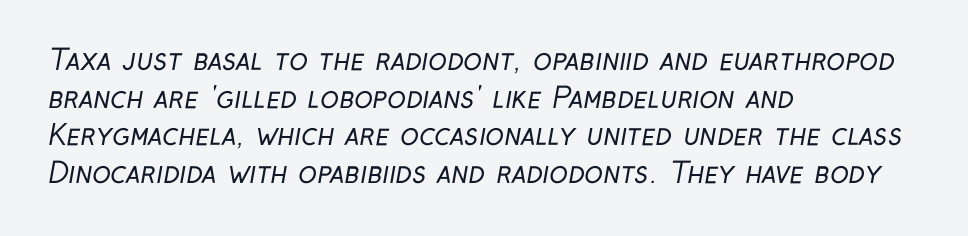
Q: Is the text bold? A: No.
Q: Is the typeface a serif or a sans-serif typeface? A: Sans-serif.
Q: Is the text underlined? A: No.
Q: How is the paragraph aligned? A: Left-aligned.
Q: Is the spacing between letters normal or unusually wide? A: Normal.
Q: Is the spacing between lines tight, normal or loose? A: Normal.
Q: Width (condensed, normal, or wide)? A: Condensed.
Q: Stroke contrast? A: Low.
Q: x-height? A: Medium.
Q: Monospaced? A: No.
